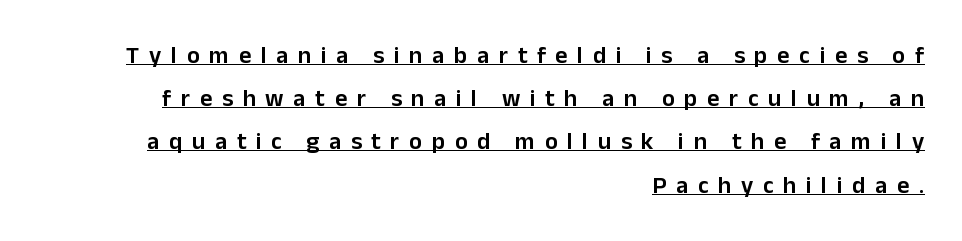
Q: Is the text bold? A: Semi-bold.
Q: Is the text italic (slanted)? A: No, it is upright.
Q: Is the text underlined? A: Yes.
Q: How is the paragraph aligned? A: Right-aligned.
Q: Is the spacing between letters normal or unusually wide? A: Unusually wide.
